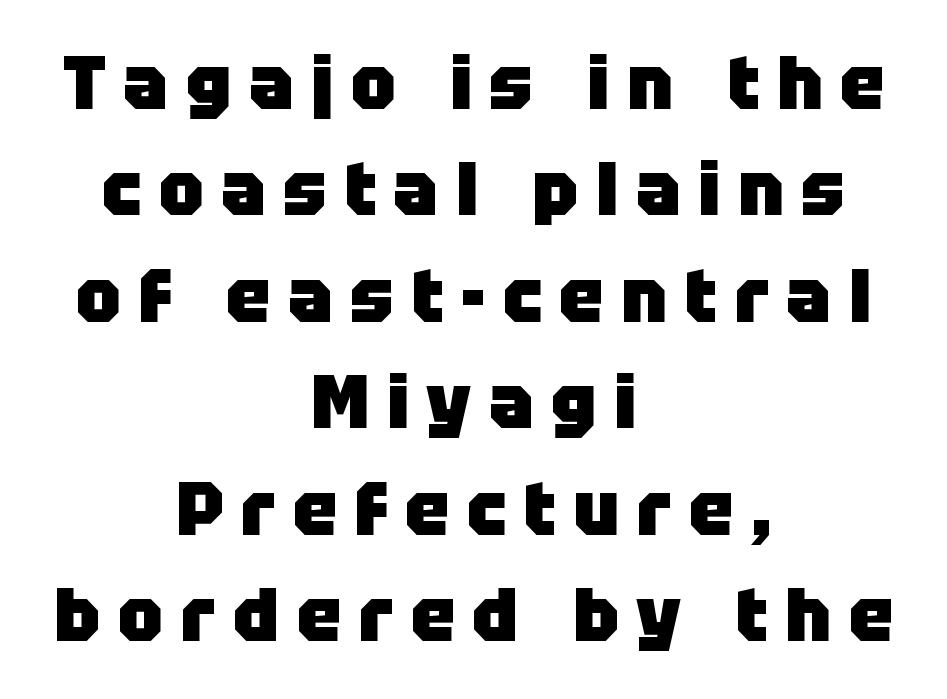
Q: Is the text bold? A: Yes.
Q: Is the text italic (slanted)? A: No, it is upright.
Q: Is the typeface a serif or a sans-serif typeface? A: Sans-serif.
Q: Is the text underlined? A: No.
Q: How is the paragraph aligned? A: Centered.
Q: Is the spacing between letters normal or unusually wide? A: Unusually wide.
Q: Is the spacing between lines tight, normal or loose? A: Normal.
Q: Width (condensed, normal, or wide)? A: Normal.
Q: Stroke contrast? A: Low.
Q: x-height? A: Large.
Q: Monospaced? A: No.
